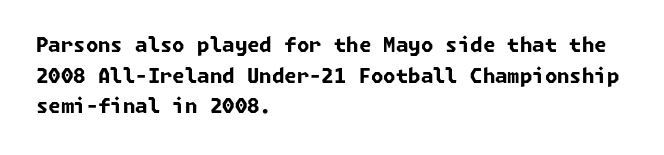
Notice how descenders clear the ascenders below comfortably — that's standard leading. Look at the tracking — it's just the regular setting, nothing added. A clean baseline with only descenders dipping below it. Leftover space on each line is placed entirely after the last word. Look at the stroke-to-counter ratio: heavy, a bold.
